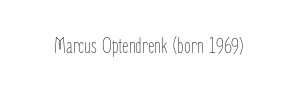
The space directly below the letters is spotless. Quick note: not italic, upright. The line texture is even and compact thanks to regular tracking. These glyphs show unthickened strokes, regular width or finer.
